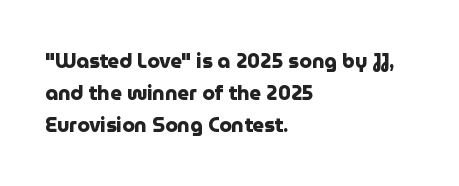
The image shows 20 px bold type, upright; set left-aligned, normal line spacing (1.59x), normal letter spacing, not underlined.
